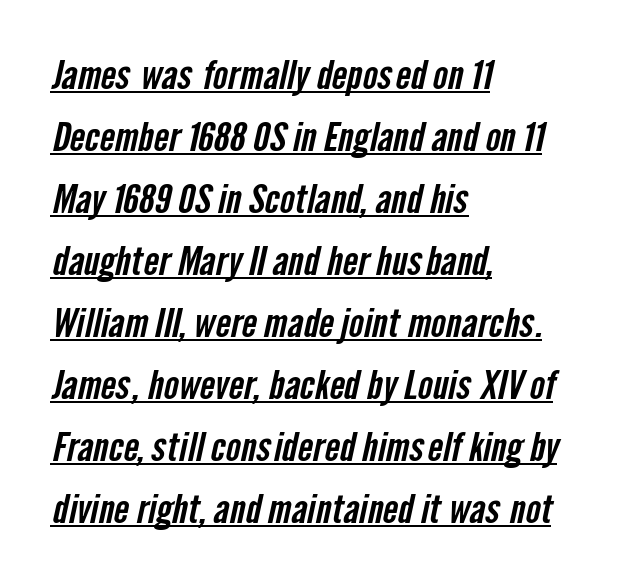
Q: Is the typeface a serif or a sans-serif typeface? A: Sans-serif.
Q: Is the text underlined? A: Yes.
Q: How is the paragraph aligned? A: Left-aligned.
Q: Is the spacing between letters normal or unusually wide? A: Normal.
Q: Is the spacing between lines tight, normal or loose? A: Normal.
Q: Width (condensed, normal, or wide)? A: Condensed.
Q: Stroke contrast? A: Low.
Q: x-height? A: Medium.
Q: Monospaced? A: No.
